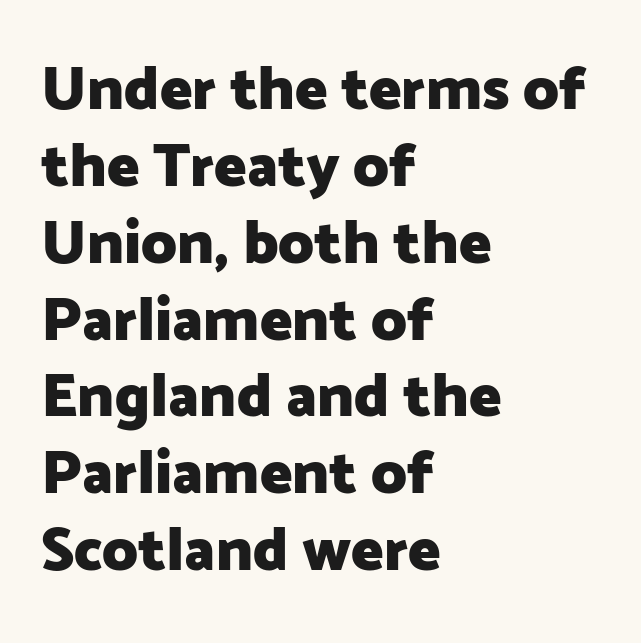
Words float on clear page, feet unadorned. Does the weight exceed regular? Yes, all the way to bold. What kind of face is this? One without serifs — a sans. These lines keep a tight, regular rhythm from letter to letter.
